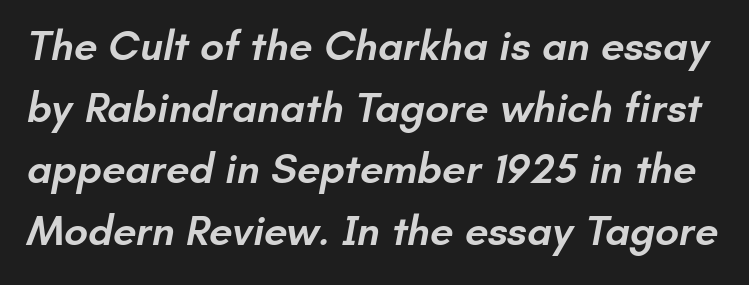
Note the varied advance widths — an 'i' is clearly narrower than an 'm'. On the weight axis this lands at semibold, roughly 600. Plain, unruled lines of type. The block of text has a typical density, with ordinary space between rows.
